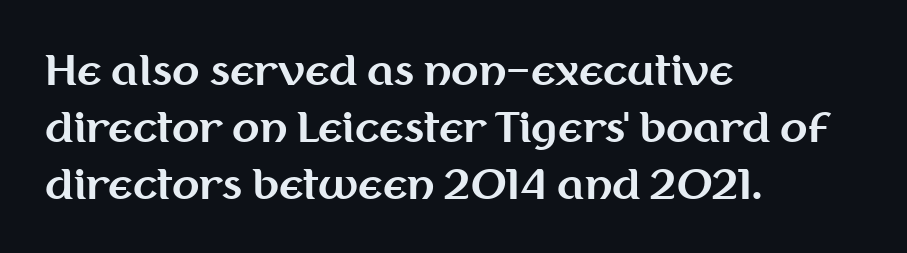
{"serif": "no", "italic": "no", "bold": "yes", "weight": "bold", "width": "normal", "stroke_contrast": "medium", "x_height": "medium", "monospaced": "no", "underline": "no", "align": "left", "line_spacing": "normal", "line_spacing_ratio": 1.42, "letter_spacing": "normal", "letter_spacing_em": 0.0, "glyph_px": 40}
